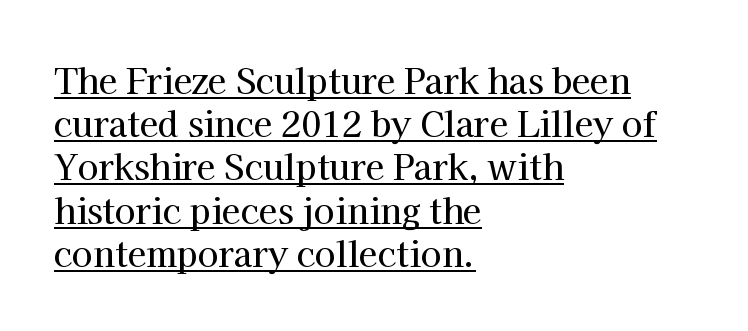
These lines are set flush left with a ragged right edge. Nope, not italic — everything's standing straight. Look at the bottom of the vertical strokes: they flare into serifs here. Honestly, the row spacing looks completely unremarkable. Quick note: underline on. The horizontal fit of the characters is conventional and even.
